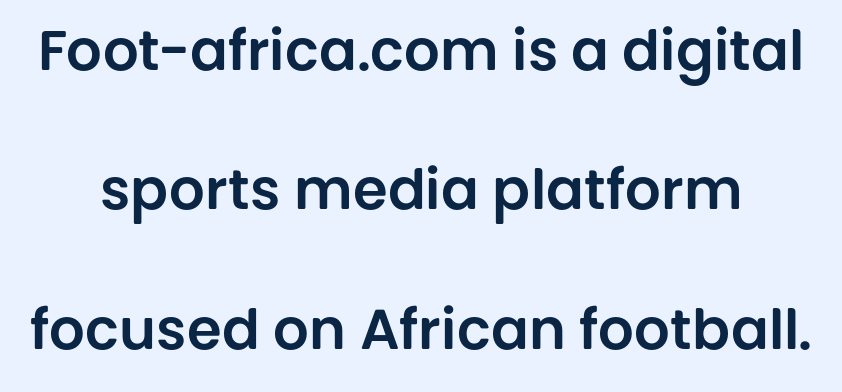
Q: Is the text italic (slanted)? A: No, it is upright.
Q: Is the typeface a serif or a sans-serif typeface? A: Sans-serif.
Q: Is the text underlined? A: No.
Q: Is the spacing between letters normal or unusually wide? A: Normal.
Q: Is the spacing between lines tight, normal or loose? A: Loose.
Q: Width (condensed, normal, or wide)? A: Normal.
Q: Stroke contrast? A: Low.
Q: x-height? A: Large.
Q: Monospaced? A: No.
